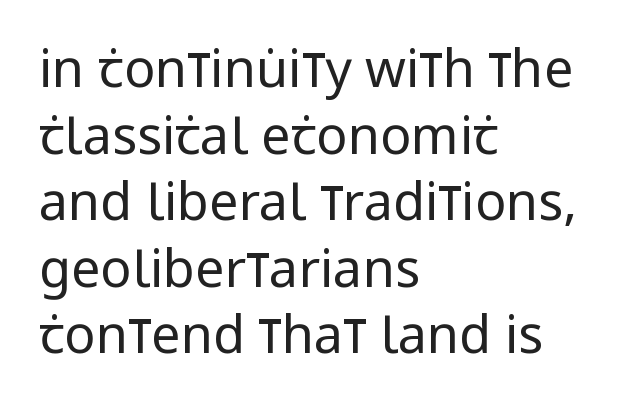
The area under the type is left untouched. Examine the stroke ends and you'll find no serifs. Bold? No — there's no thickening of the strokes. The letters sit at their default tracking, neither squeezed nor spread. Characters remain perfectly vertical along every line.
